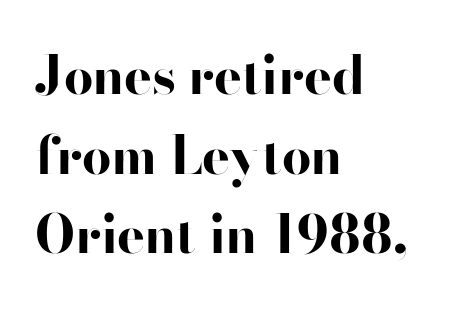
Horizontal bands of white between lines are of average thickness. Unlike a traditional serif, this face leaves its strokes unadorned. Nobody drew a line under any word here. Do the letters lean? They stand straight. Nobody touched the tracking dial on this one.
